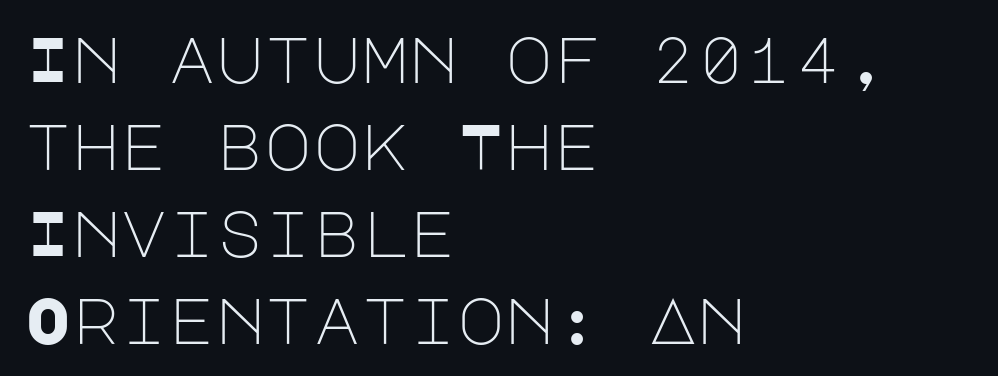
Caption: face not bold, strokes unweighted. The space beneath each line is pristine and unruled. The text block is weighted toward the left margin, trailing off unevenly rightward. Observe the absence of serifs on each vertical stroke in this sample.
